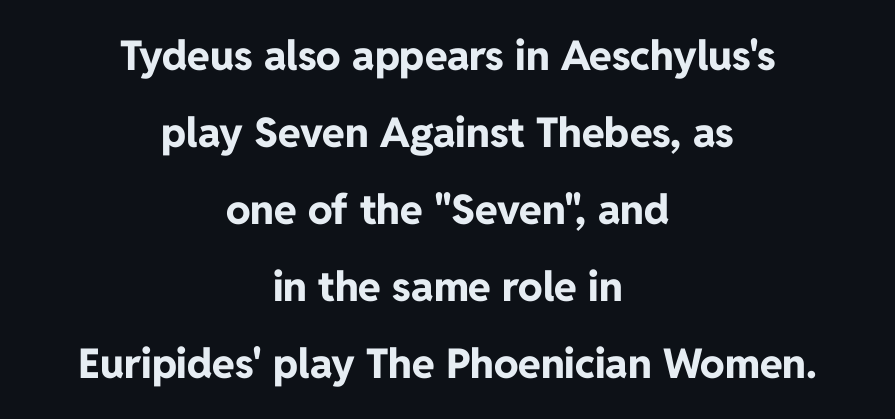
The image shows 41 px bold sans-serif type, upright; set centered, line spacing 1.88x, normal letter spacing, not underlined; low stroke contrast and a medium x-height.
